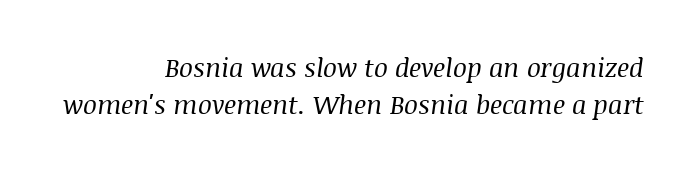
Q: Is the text bold? A: No.
Q: Is the text italic (slanted)? A: Yes, it leans right by about 8 degrees.
Q: Is the text underlined? A: No.
Q: How is the paragraph aligned? A: Right-aligned.
Q: Is the spacing between letters normal or unusually wide? A: Normal.
Q: Is the spacing between lines tight, normal or loose? A: Normal.
